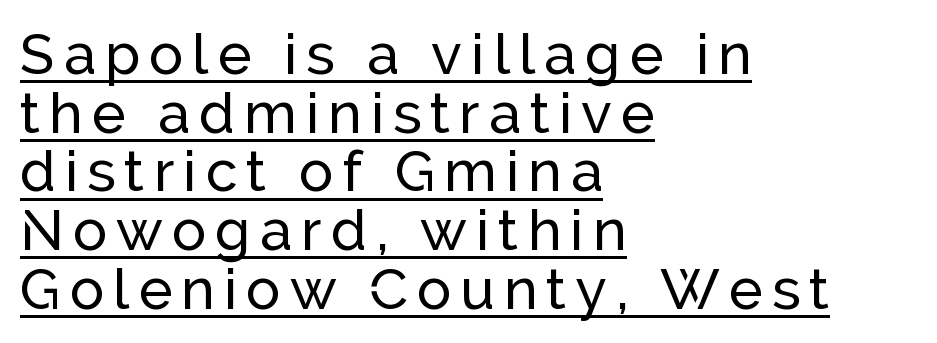
The image shows 57 px sans-serif type, upright; set left-aligned, tight line spacing (1.03x), underlined; low stroke contrast and a medium x-height.
